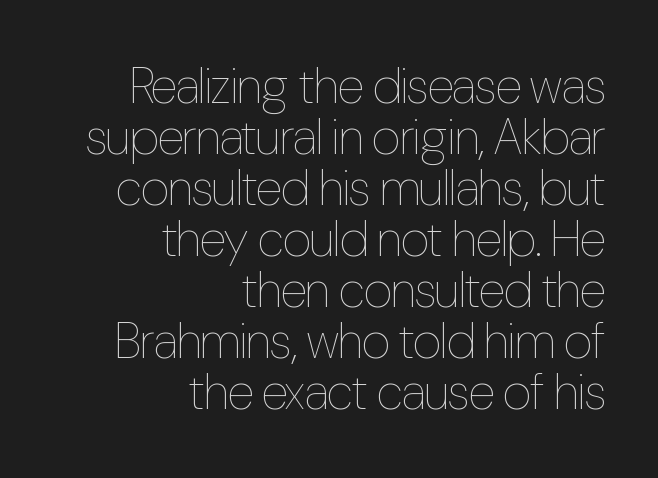
{"italic": "no", "bold": "no", "weight": "thin", "width": "condensed", "stroke_contrast": "low", "x_height": "medium", "monospaced": "no", "underline": "no", "align": "right", "line_spacing": "tight", "line_spacing_ratio": 1.02, "letter_spacing": "normal", "letter_spacing_em": 0.0, "glyph_px": 50}
